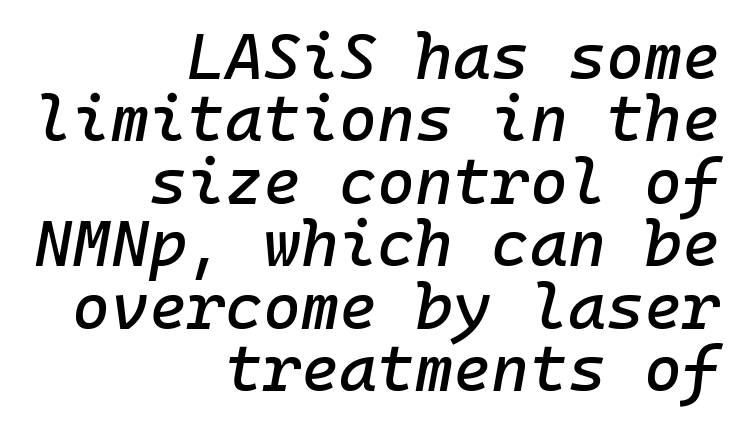
Q: Is the text italic (slanted)? A: Yes, it leans right by about 10 degrees.
Q: Is the text underlined? A: No.
Q: How is the paragraph aligned? A: Right-aligned.
Q: Is the spacing between letters normal or unusually wide? A: Normal.
Q: Is the spacing between lines tight, normal or loose? A: Tight.
Q: Width (condensed, normal, or wide)? A: Normal.
Q: Stroke contrast? A: Low.
Q: x-height? A: Medium.
Q: Monospaced? A: Yes.
